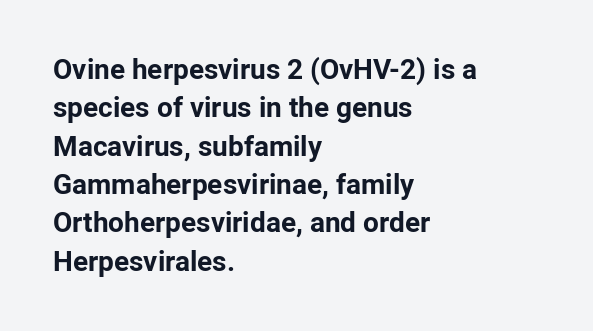
{"serif": "no", "italic": "no", "bold": "yes", "weight": "bold", "width": "normal", "stroke_contrast": "low", "x_height": "medium", "monospaced": "no", "underline": "no", "align": "left", "line_spacing": "normal", "line_spacing_ratio": 1.37, "letter_spacing": "normal", "letter_spacing_em": 0.0, "glyph_px": 28}
